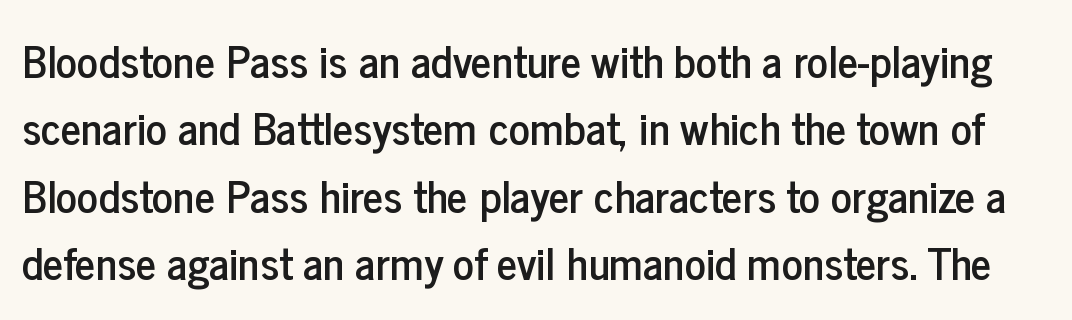
The image shows 44 px condensed sans-serif type, upright; set normal line spacing (1.53x), normal letter spacing, not underlined; low stroke contrast and a medium x-height.
